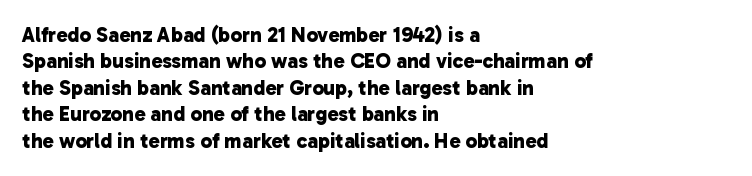
Q: Is the text bold? A: Yes.
Q: Is the text underlined? A: No.
Q: How is the paragraph aligned? A: Left-aligned.
Q: Is the spacing between letters normal or unusually wide? A: Normal.
Q: Is the spacing between lines tight, normal or loose? A: Normal.
